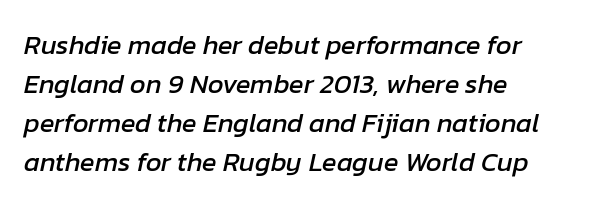
What's the leading like? Ordinary, nothing unusual. Short and long lines alike share a common starting point at left. If you drew a line through each stem, it would be angled. Look at the tracking — it's just the regular setting, nothing added.
